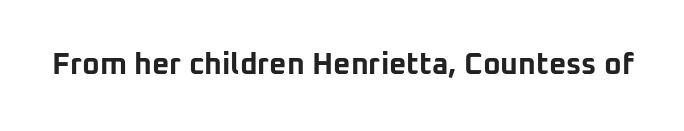
{"serif": "no", "italic": "no", "bold": "yes", "weight": "bold", "width": "normal", "stroke_contrast": "low", "x_height": "medium", "monospaced": "no", "underline": "no", "letter_spacing": "normal", "letter_spacing_em": 0.0, "glyph_px": 30}
